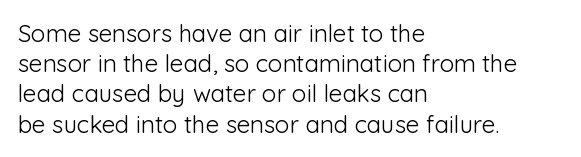
The weight would be labelled regular, book, light, or lighter still. Every stem runs plumb, perpendicular to the baseline. Descender tails drop into unmarked territory. One glance says typical: line gaps are just what's usual.
